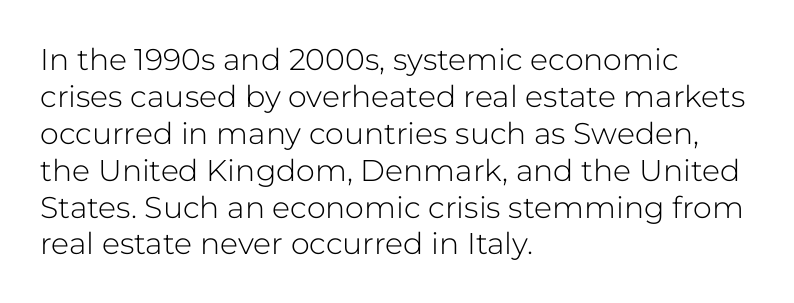
Q: Is the text bold? A: No.
Q: Is the text italic (slanted)? A: No, it is upright.
Q: Is the typeface a serif or a sans-serif typeface? A: Sans-serif.
Q: Is the text underlined? A: No.
Q: How is the paragraph aligned? A: Left-aligned.
Q: Is the spacing between letters normal or unusually wide? A: Normal.
Q: Width (condensed, normal, or wide)? A: Normal.
Q: Stroke contrast? A: Low.
Q: x-height? A: Medium.
Q: Monospaced? A: No.
